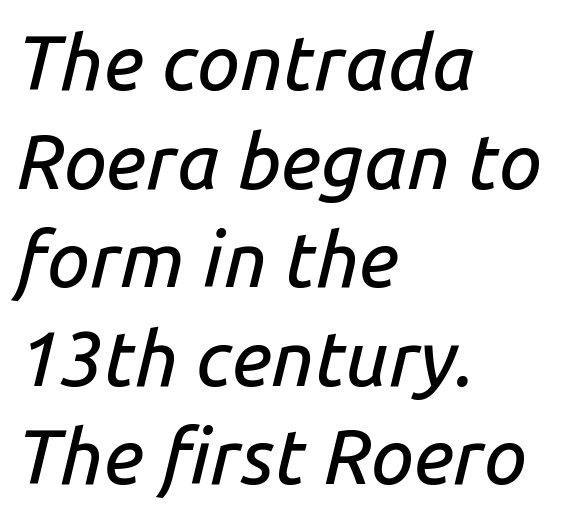
The image shows 77 px text type, italic (leaning right); set left-aligned, normal line spacing (1.28x), normal letter spacing, not underlined; low stroke contrast and a medium x-height.
